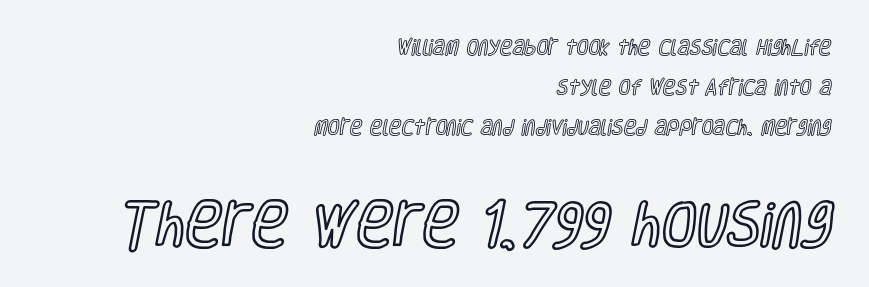
Q: Is the text italic (slanted)? A: Yes.
Q: Is the text underlined? A: No.
Q: How is the paragraph aligned? A: Right-aligned.
Q: Is the spacing between letters normal or unusually wide? A: Normal.
Q: Is the spacing between lines tight, normal or loose? A: Loose.
Q: Which block of text is set in a larger size, the first (top) or the second (bottom)? A: The second (bottom) one.
Q: Width (condensed, normal, or wide)? A: Condensed.
Q: x-height? A: Large.
Q: Monospaced? A: No.
